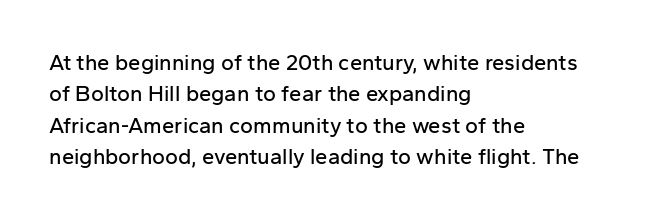
Quick note: underline off. Interline gaps are of average width in this sample. Notice how the stems are strictly vertical — no italics here. How are the letters spaced? Ordinarily, with no added tracking. The lines are quadded left.
